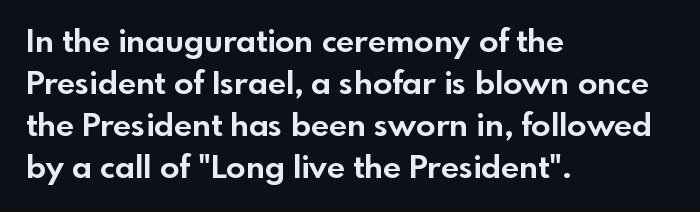
The specimen omits any rule beneath the text block's lines. The rendering anchors every line to the left-hand side. In terms of posture, this sample is upright. Think of a printed novel: that variable character pitch is what you see here.
